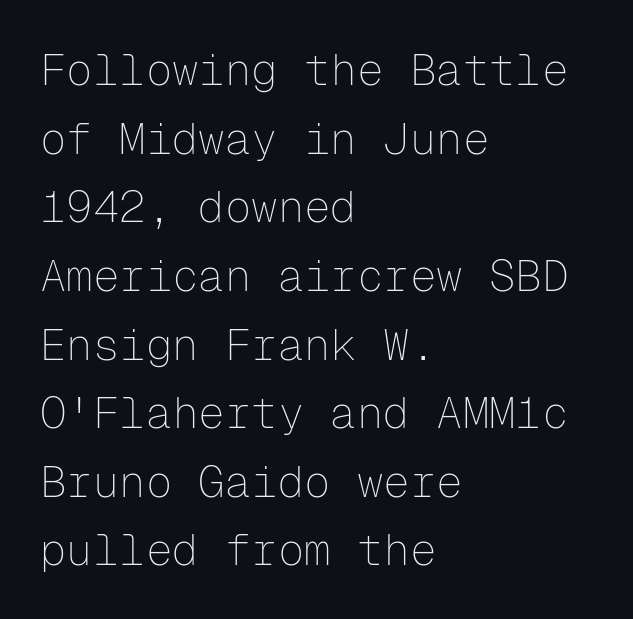
Q: Is the text bold? A: No.
Q: Is the text italic (slanted)? A: No, it is upright.
Q: Is the typeface a serif or a sans-serif typeface? A: Sans-serif.
Q: Is the text underlined? A: No.
Q: How is the paragraph aligned? A: Left-aligned.
Q: Is the spacing between letters normal or unusually wide? A: Normal.
Q: Is the spacing between lines tight, normal or loose? A: Normal.
Q: Width (condensed, normal, or wide)? A: Normal.
Q: Stroke contrast? A: Low.
Q: x-height? A: Medium.
Q: Monospaced? A: Yes.
